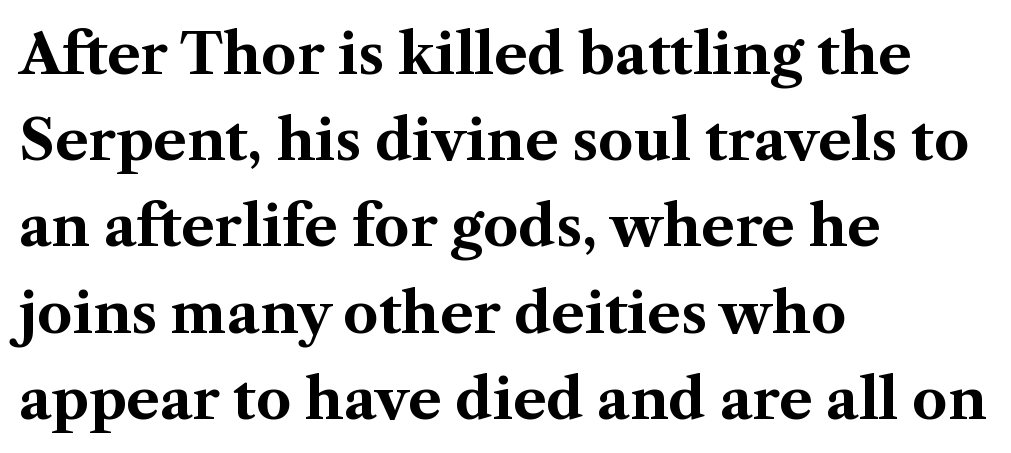
Font category for this specimen: serif. Varying glyph widths throughout — classic text-font behaviour. Every row of glyphs begins at an identical x-position on the left. Nope, not italic — everything's standing straight.
